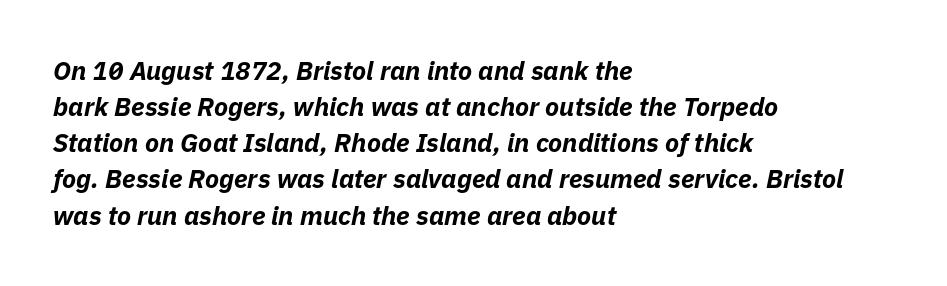
Q: Is the text bold? A: Yes.
Q: Is the text italic (slanted)? A: Yes, it leans right by about 11 degrees.
Q: Is the text underlined? A: No.
Q: How is the paragraph aligned? A: Left-aligned.
Q: Is the spacing between letters normal or unusually wide? A: Normal.
Q: Is the spacing between lines tight, normal or loose? A: Normal.
